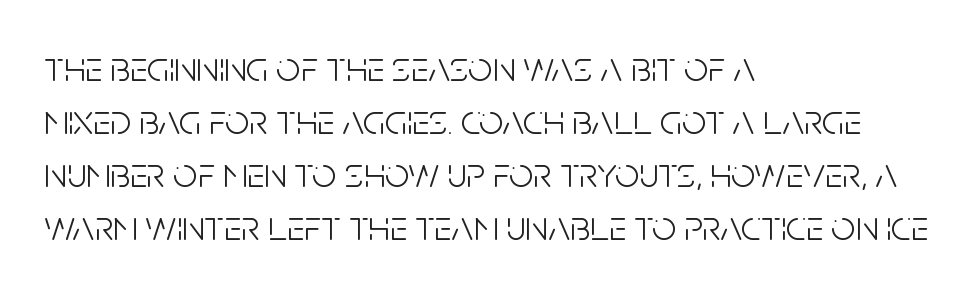
The image shows 43 px light, condensed sans-serif type, upright; set left-aligned, line spacing 1.23x, normal letter spacing, not underlined; low stroke contrast and a large x-height.
